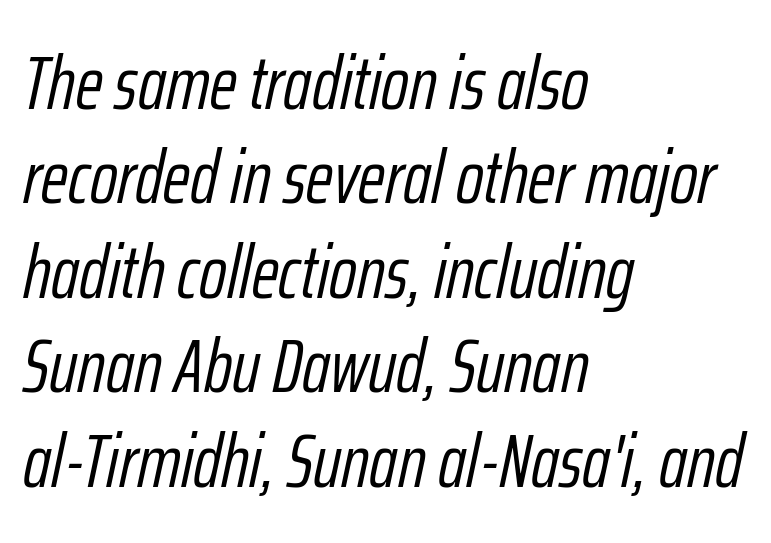
The words here are not underlined. The ragged edge is on the right, which tells us the setting is flush left. Vertically, the passage feels balanced, rows spaced as you'd expect. The face used here is rendered with its standard letterfit. Nothing heavy about these letters — not bold at all. The rendering applies a slant to the glyphs.
